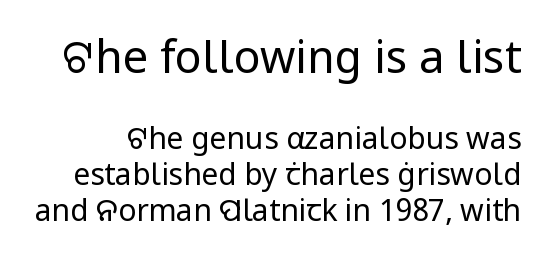
The image shows 45 px regular-weight sans-serif type, upright; set line spacing 1.2x, normal letter spacing, not underlined; the first (top) block is 1.5x larger; low stroke contrast and a medium x-height.
